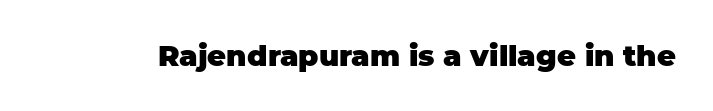
Q: Is the text bold? A: Yes.
Q: Is the text italic (slanted)? A: No, it is upright.
Q: Is the typeface a serif or a sans-serif typeface? A: Sans-serif.
Q: Is the text underlined? A: No.
Q: Is the spacing between letters normal or unusually wide? A: Normal.
Q: Width (condensed, normal, or wide)? A: Normal.
Q: Stroke contrast? A: Low.
Q: x-height? A: Large.
Q: Monospaced? A: No.
